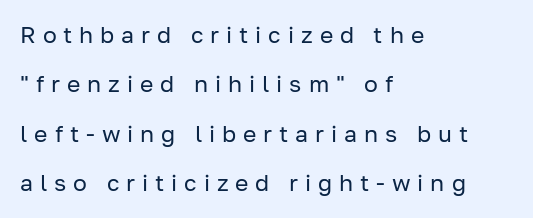
The image shows 23 px text type, upright; set left-aligned, loose line spacing (2.15x), unusually wide letter spacing (+0.3 em), not underlined.
